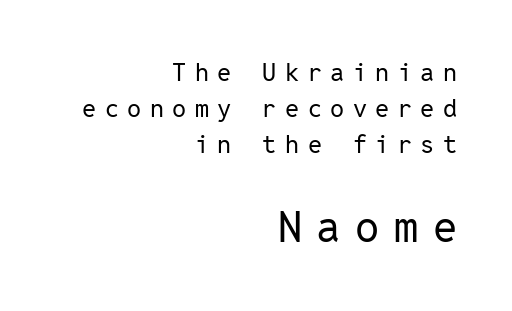
Q: Is the text bold? A: No.
Q: Is the text italic (slanted)? A: No, it is upright.
Q: Is the typeface a serif or a sans-serif typeface? A: Sans-serif.
Q: Is the text underlined? A: No.
Q: How is the paragraph aligned? A: Right-aligned.
Q: Is the spacing between letters normal or unusually wide? A: Unusually wide.
Q: Is the spacing between lines tight, normal or loose? A: Normal.
Q: Which block of text is set in a larger size, the first (top) or the second (bottom)? A: The second (bottom) one.
Q: Width (condensed, normal, or wide)? A: Normal.
Q: Stroke contrast? A: Low.
Q: x-height? A: Medium.
Q: Monospaced? A: Yes.
